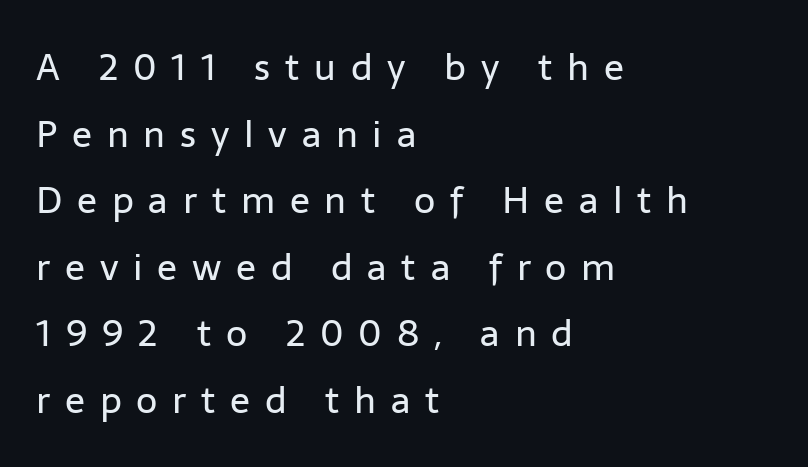
{"serif": "no", "italic": "no", "bold": "no", "weight": "regular", "width": "normal", "stroke_contrast": "low", "x_height": "medium", "monospaced": "no", "underline": "no", "align": "left", "line_spacing_ratio": 1.8, "letter_spacing": "wide", "letter_spacing_em": 0.4, "glyph_px": 37}
